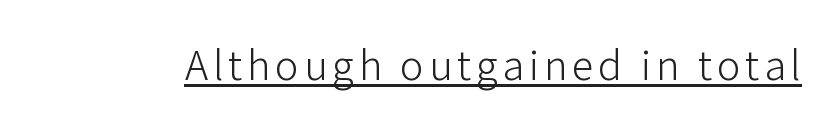
Q: Is the text bold? A: No.
Q: Is the text italic (slanted)? A: No, it is upright.
Q: Is the typeface a serif or a sans-serif typeface? A: Sans-serif.
Q: Is the text underlined? A: Yes.
Q: Width (condensed, normal, or wide)? A: Normal.
Q: Stroke contrast? A: Low.
Q: x-height? A: Medium.
Q: Monospaced? A: No.
